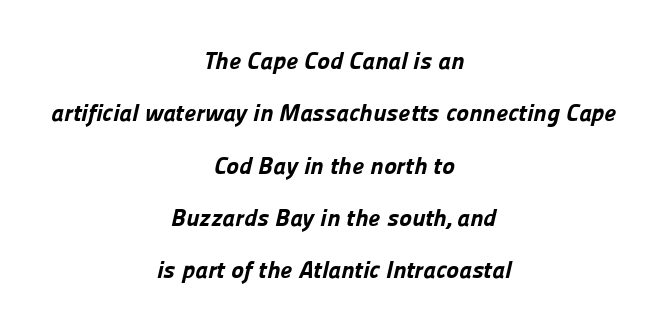
{"bold": "yes", "underline": "no", "align": "center", "line_spacing": "loose", "line_spacing_ratio": 2.18, "letter_spacing": "normal", "letter_spacing_em": 0.0, "glyph_px": 24}
